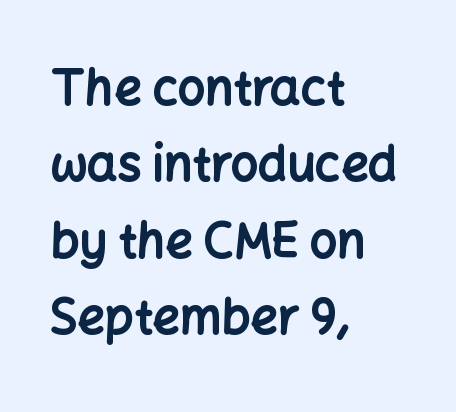
Typeset ragged right — the left edge is the straight one. Beneath every word, the page is bare. Here the designer chose a conventional face with non-uniform glyph widths. One glance says typical: line gaps are just what's usual. Summary of weight: heavy, a full bold.
